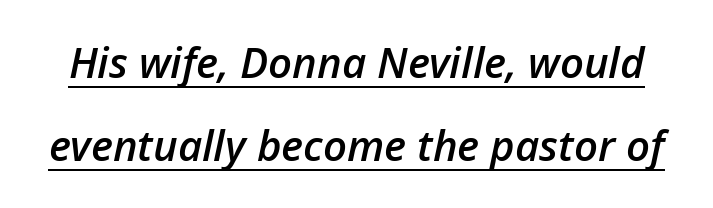
Q: Is the text bold? A: Semi-bold.
Q: Is the text italic (slanted)? A: Yes, it leans right by about 12 degrees.
Q: Is the text underlined? A: Yes.
Q: Is the spacing between letters normal or unusually wide? A: Normal.
Q: Is the spacing between lines tight, normal or loose? A: Loose.
Q: Width (condensed, normal, or wide)? A: Normal.
Q: Stroke contrast? A: Low.
Q: x-height? A: Medium.
Q: Monospaced? A: No.
